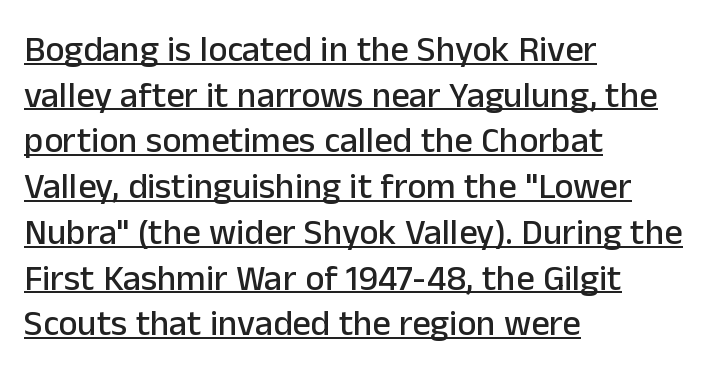
The image shows 36 px sans-serif type, upright; set left-aligned, normal line spacing (1.27x), normal letter spacing, underlined; low stroke contrast and a medium x-height.
